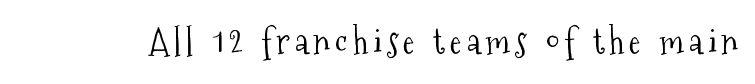
Beneath every word, the page is bare. Proportional: the letters do not fall into vertical columns. Heft: none added — not bold. Serif or sans? Serif — the stroke terminals have little feet.
